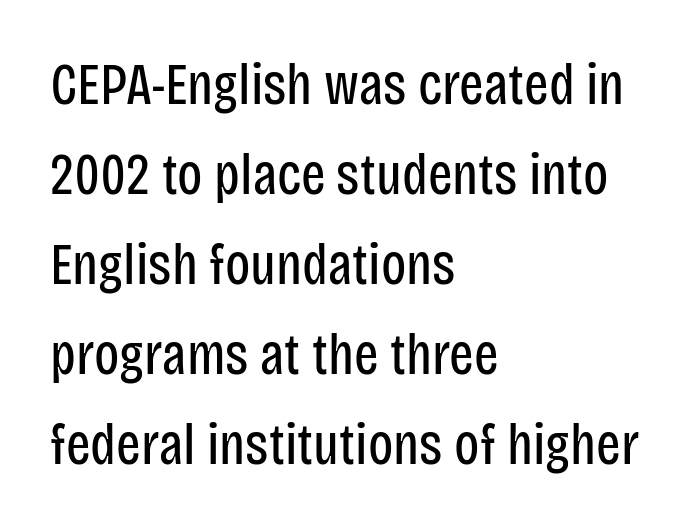
The image shows 58 px regular-weight, condensed sans-serif type, upright; set left-aligned, normal line spacing (1.55x), normal letter spacing, not underlined; low stroke contrast and a large x-height.
